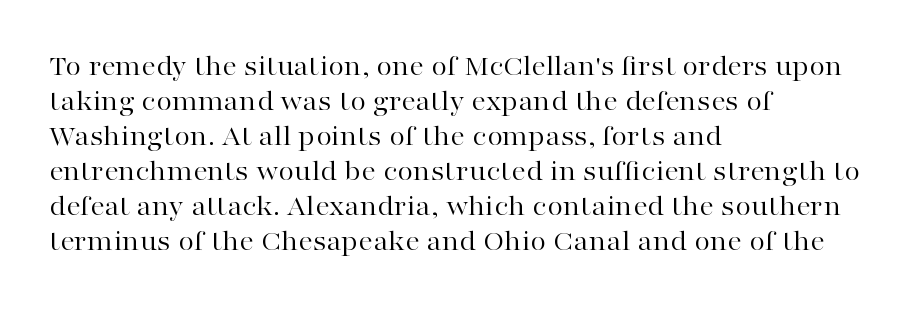
Q: Is the text bold? A: No.
Q: Is the text italic (slanted)? A: No, it is upright.
Q: Is the typeface a serif or a sans-serif typeface? A: Serif.
Q: Is the text underlined? A: No.
Q: How is the paragraph aligned? A: Left-aligned.
Q: Is the spacing between letters normal or unusually wide? A: Normal.
Q: Width (condensed, normal, or wide)? A: Wide.
Q: Stroke contrast? A: High.
Q: x-height? A: Medium.
Q: Monospaced? A: No.
